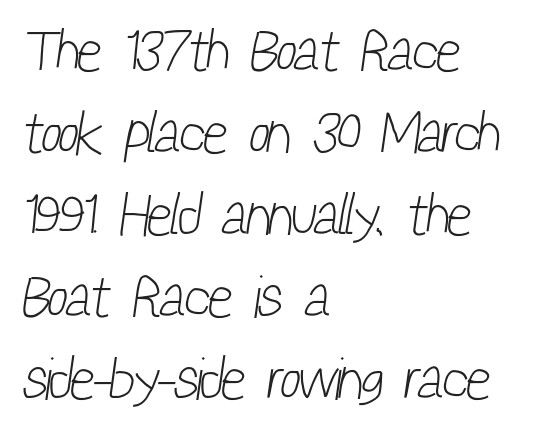
The image shows 59 px light, condensed sans-serif type; set left-aligned, normal line spacing (1.39x), normal letter spacing, not underlined; low stroke contrast and a medium x-height.
